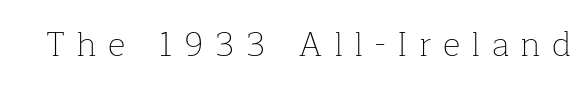
{"serif": "yes", "italic": "no", "bold": "no", "weight": "thin", "width": "normal", "stroke_contrast": "low", "x_height": "medium", "monospaced": "no", "underline": "no", "letter_spacing": "wide", "letter_spacing_em": 0.34, "glyph_px": 34}
